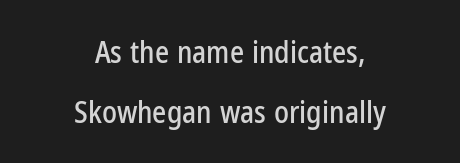
The image shows 30 px condensed sans-serif type, upright; set centered, loose line spacing (2.01x), normal letter spacing, not underlined; low stroke contrast and a medium x-height.
